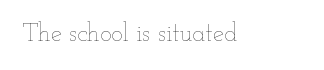
The rendering keeps characters at their native spacing. The font sits on the lighter half of the weight spectrum, regular included. Quick note: underline off. Is there any slant? The stems are plumb.
